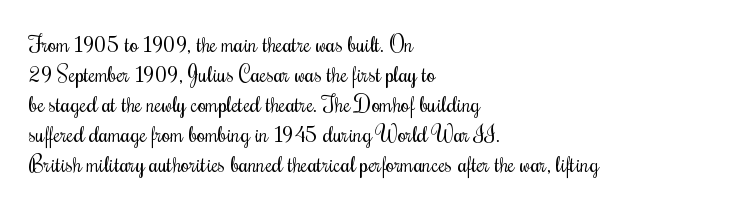
Q: Is the text bold? A: No.
Q: Is the text italic (slanted)? A: Yes.
Q: Is the text underlined? A: No.
Q: How is the paragraph aligned? A: Left-aligned.
Q: Is the spacing between letters normal or unusually wide? A: Normal.
Q: Is the spacing between lines tight, normal or loose? A: Normal.
